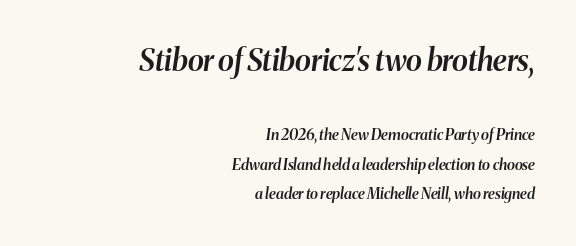
The foot of each line stays bare and open. Here the designer chose a conventional face with non-uniform glyph widths. Compared with a flush-left layout, this one pins lines to the opposite, right side. Two sizes are in play, and the larger belongs to the first block.
